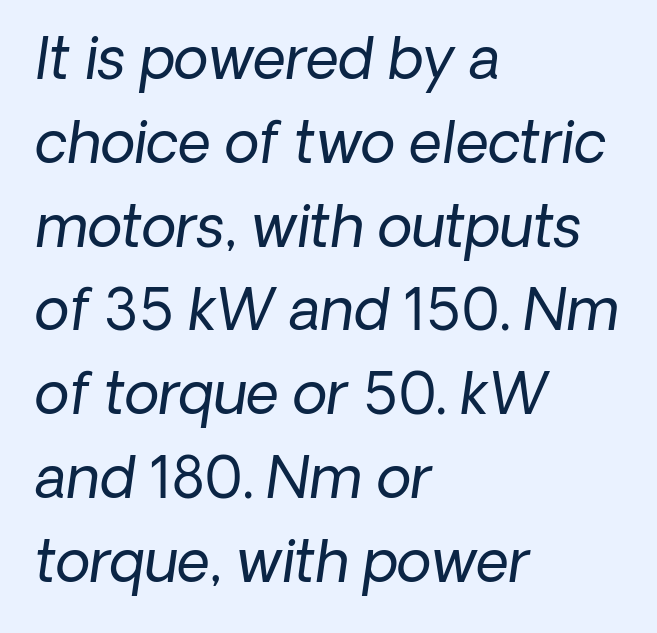
The image shows 57 px regular-weight sans-serif type; set left-aligned, normal line spacing (1.47x), normal letter spacing, not underlined; low stroke contrast and a medium x-height.
